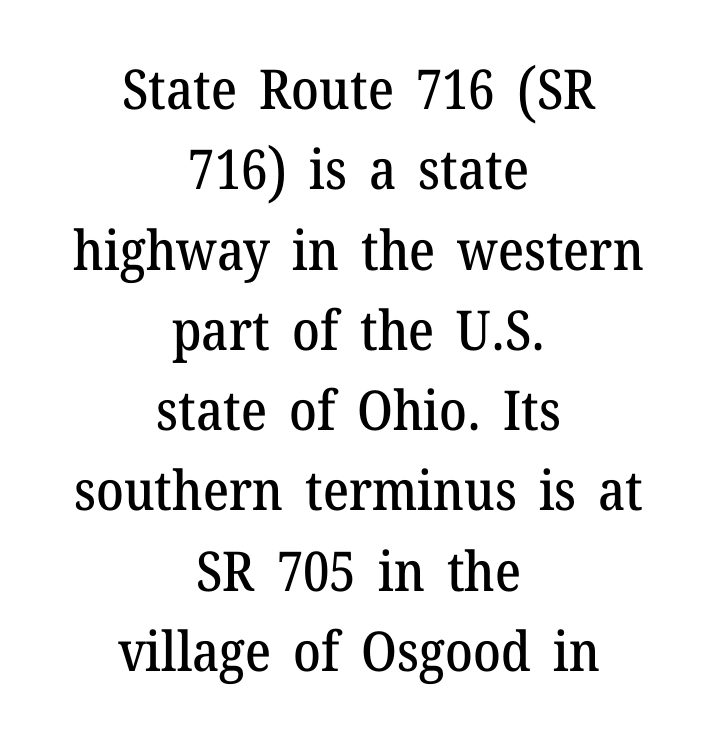
The image shows 55 px serif type, upright; set centered, normal line spacing (1.46x), normal letter spacing, not underlined; medium stroke contrast and a medium x-height.
